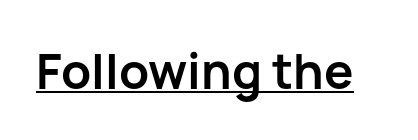
Q: Is the text bold? A: Yes.
Q: Is the text italic (slanted)? A: No, it is upright.
Q: Is the typeface a serif or a sans-serif typeface? A: Sans-serif.
Q: Is the text underlined? A: Yes.
Q: Is the spacing between letters normal or unusually wide? A: Normal.
Q: Width (condensed, normal, or wide)? A: Normal.
Q: Stroke contrast? A: Low.
Q: x-height? A: Medium.
Q: Monospaced? A: No.
